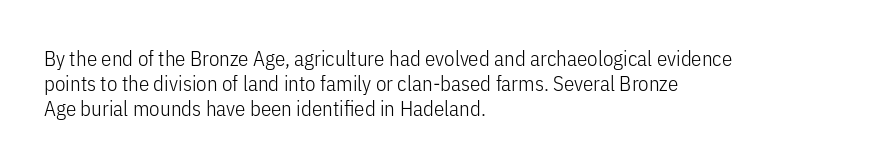
The image shows 21 px text type, upright; set left-aligned, line spacing 1.2x, normal letter spacing, not underlined.
